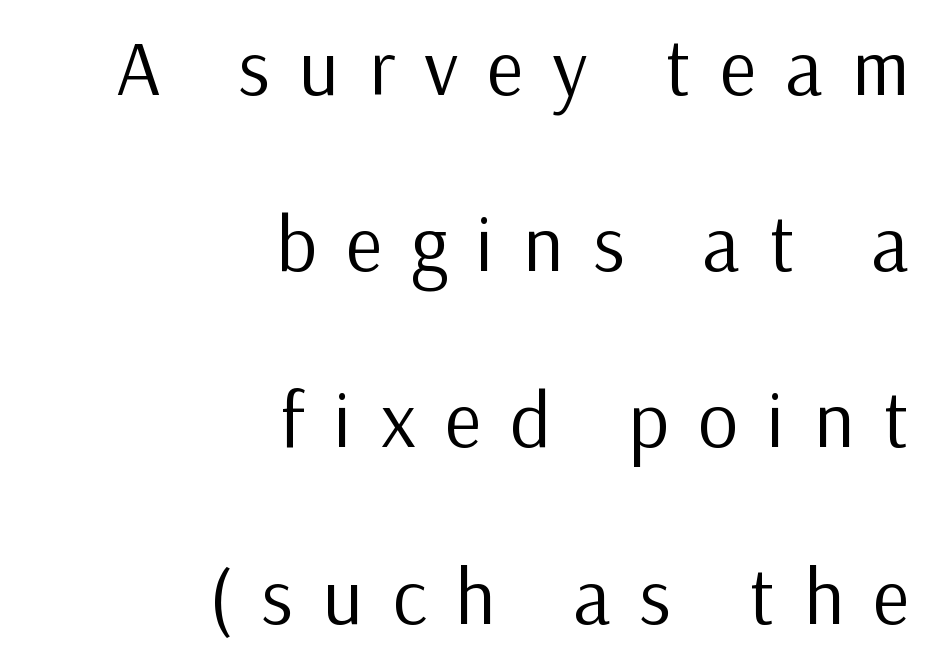
The image shows 79 px regular-weight sans-serif type, upright; set right-aligned, loose line spacing (2.23x), unusually wide letter spacing (+0.37 em), not underlined; low stroke contrast and a medium x-height.
